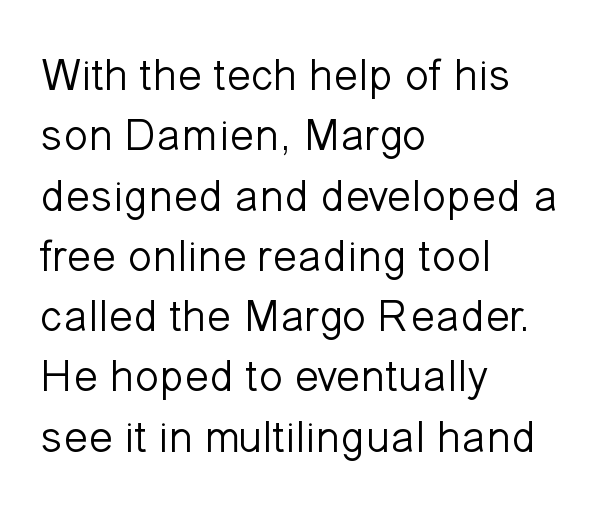
The image shows 45 px light sans-serif type, upright; set left-aligned, normal line spacing (1.34x), normal letter spacing, not underlined; low stroke contrast and a medium x-height.
